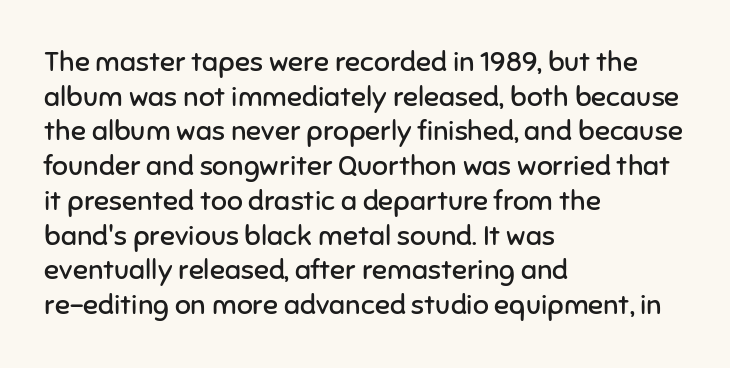
{"serif": "no", "italic": "no", "bold": "no", "weight": "regular", "width": "normal", "stroke_contrast": "low", "x_height": "medium", "monospaced": "no", "underline": "no", "align": "left", "line_spacing_ratio": 1.24, "letter_spacing": "normal", "letter_spacing_em": 0.0, "glyph_px": 28}
